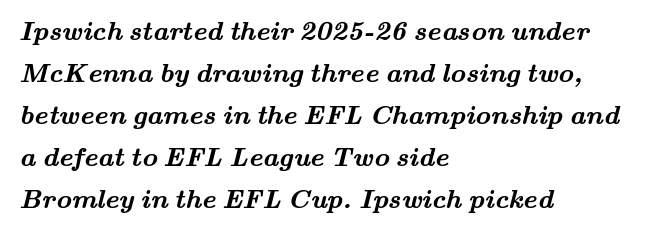
Is the letter spacing exaggerated? No — it looks like the ordinary default. Typesetter's note: full bold, strokes at maximum text heaviness. Leftover space on each line is placed entirely after the last word. The passage shown stacks its lines at a standard gap. Bare-footed words on every line.
